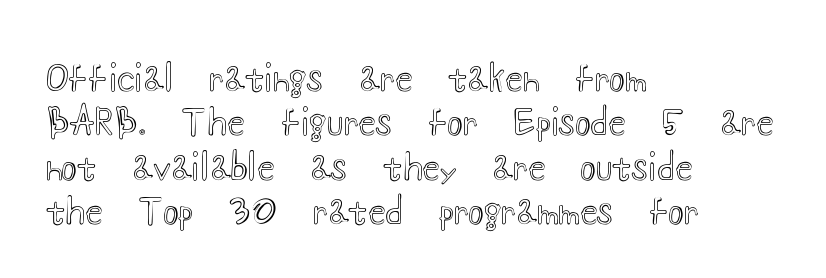
The image shows 36 px wide type, upright; set left-aligned, line spacing 1.23x, normal letter spacing, not underlined; a small x-height.
